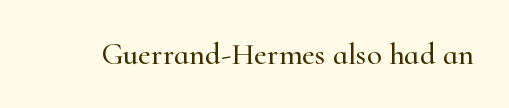
{"serif": "yes", "italic": "no", "width": "normal", "stroke_contrast": "high", "x_height": "small", "monospaced": "no", "underline": "no", "letter_spacing": "normal", "letter_spacing_em": 0.0, "glyph_px": 31}
